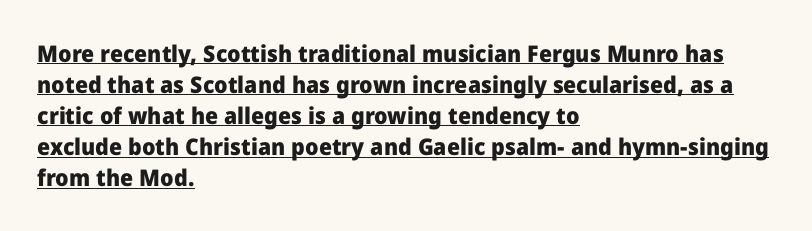
{"italic": "no", "bold": "yes", "underline": "yes", "align": "left", "line_spacing": "normal", "line_spacing_ratio": 1.35, "letter_spacing": "normal", "letter_spacing_em": 0.0, "glyph_px": 23}
